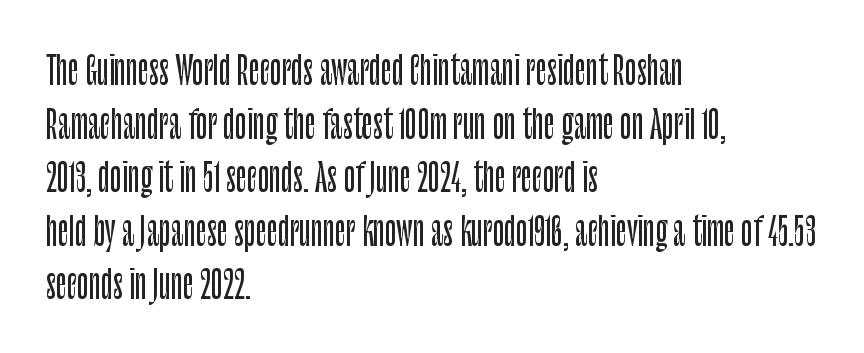
The image shows 38 px condensed sans-serif type, upright; set left-aligned, normal line spacing (1.41x), normal letter spacing, not underlined; low stroke contrast and a large x-height.
